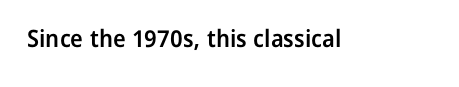
Quick note: underline off. Rendered with straight, roman letterforms. Each word holds together tightly as a unit, with standard inter-letter gaps. Slightly chunky letters — semibold, I'd say, not full bold.
